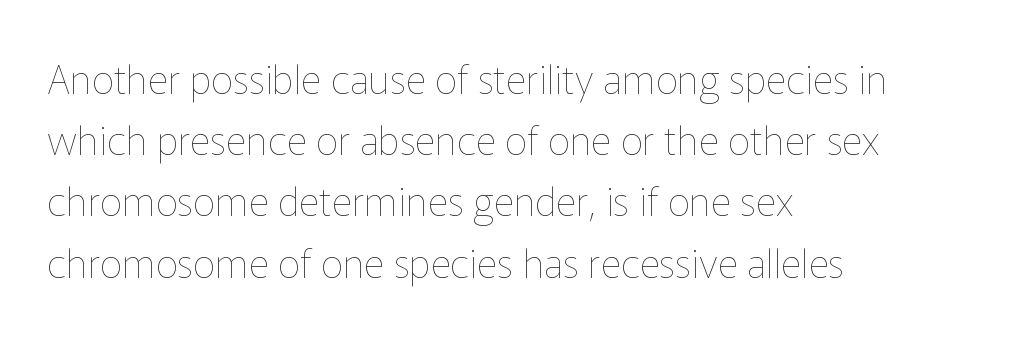
Q: Is the text bold? A: No.
Q: Is the text italic (slanted)? A: No, it is upright.
Q: Is the text underlined? A: No.
Q: How is the paragraph aligned? A: Left-aligned.
Q: Is the spacing between letters normal or unusually wide? A: Normal.
Q: Is the spacing between lines tight, normal or loose? A: Normal.
Q: Width (condensed, normal, or wide)? A: Normal.
Q: Stroke contrast? A: Low.
Q: x-height? A: Medium.
Q: Monospaced? A: No.
